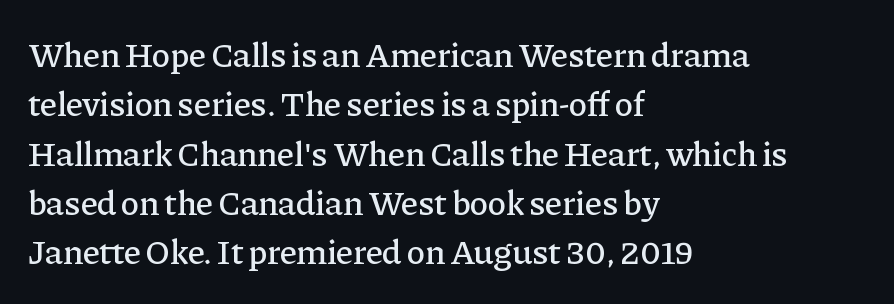
Underlining? Definitely not there. Stroke terminals: seriffed. This rendering leaves character spacing at its baseline value. Varying glyph widths throughout — classic text-font behaviour. If you drew a ruler down the left edge, every line would touch it.
